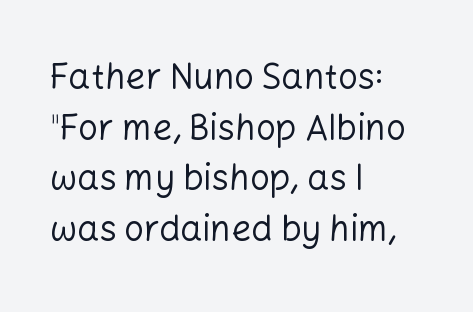
This sample uses an upright cut, with every glyph sitting square on the baseline. The strokes are not fattened; the text isn't bold. The words here are not underlined. Does the type have serifs? No, each stem ends abruptly.
